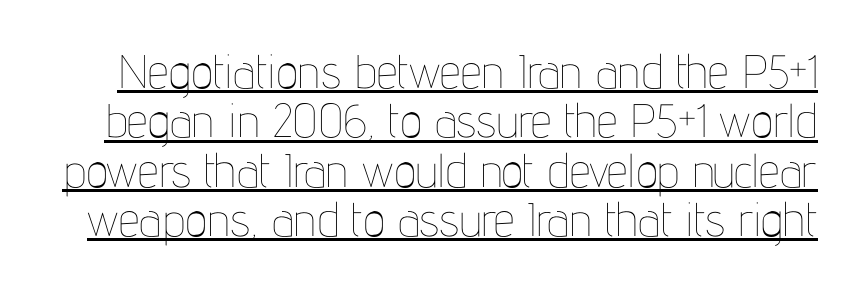
The image shows 47 px thin, condensed type, upright; set tight line spacing (1.05x), normal letter spacing, underlined; low stroke contrast and a medium x-height.
